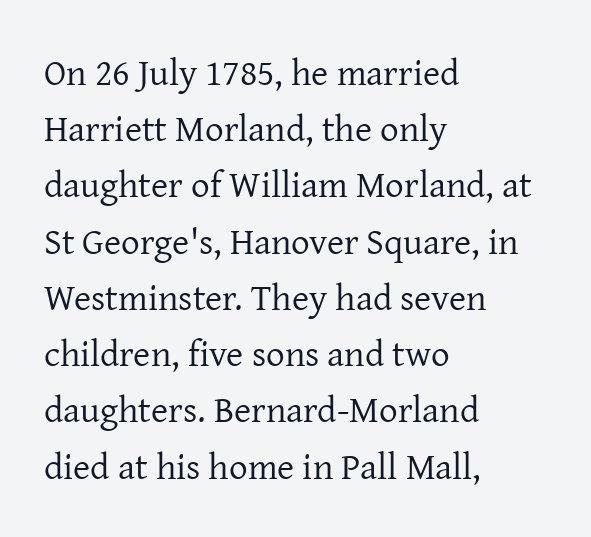
Q: Is the text bold? A: No.
Q: Is the text italic (slanted)? A: No, it is upright.
Q: Is the typeface a serif or a sans-serif typeface? A: Serif.
Q: Is the text underlined? A: No.
Q: How is the paragraph aligned? A: Left-aligned.
Q: Is the spacing between letters normal or unusually wide? A: Normal.
Q: Is the spacing between lines tight, normal or loose? A: Normal.
Q: Width (condensed, normal, or wide)? A: Normal.
Q: Stroke contrast? A: Low.
Q: x-height? A: Medium.
Q: Monospaced? A: No.
